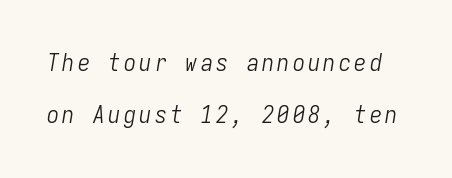
If you measured baseline to baseline, you'd find a long distance. Nothing heavy about these letters — not bold at all. Each row of text sits above clean, open space. Compared with ordinary roman type, these characters are visibly tilted.
